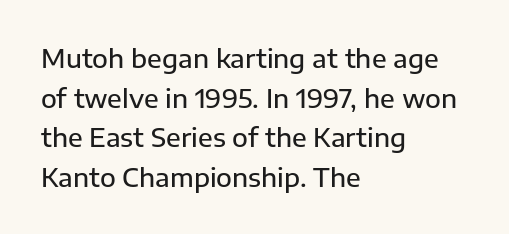
Interline gaps are of average width in this sample. The type sits square on the baseline with zero lean. Just letters on the line, the space beneath them empty. Students, note that the glyphs here touch the page at normal intervals. The rendering anchors every line to the left-hand side.
